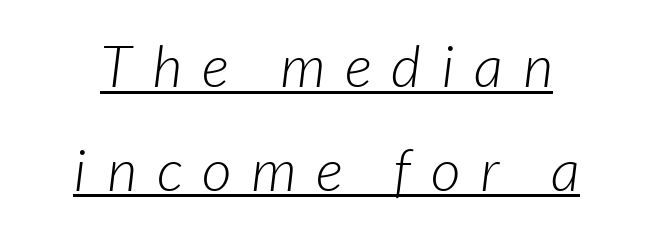
The image shows 58 px light sans-serif type; set line spacing 1.79x, unusually wide letter spacing (+0.35 em), underlined; low stroke contrast and a medium x-height.
